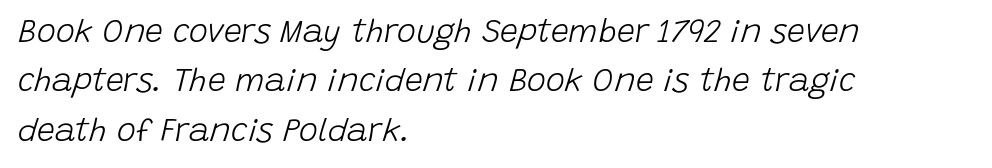
The image shows 32 px light type, italic (leaning right); set left-aligned, normal line spacing (1.54x), normal letter spacing, not underlined; low stroke contrast and a large x-height.
